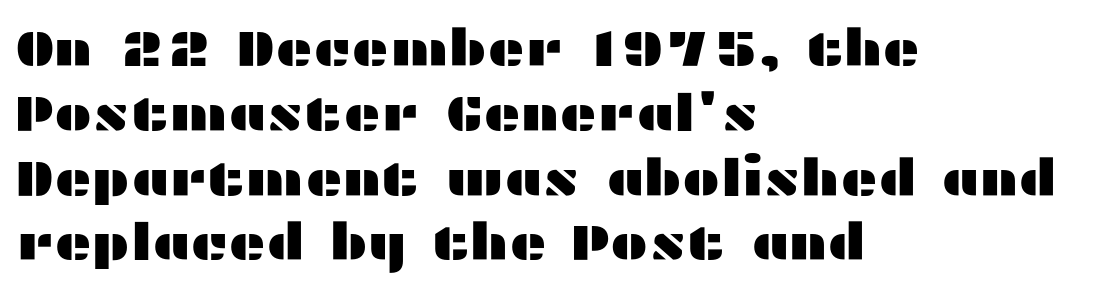
{"serif": "no", "italic": "no", "width": "wide", "stroke_contrast": "medium", "x_height": "medium", "monospaced": "no", "underline": "no", "align": "left", "line_spacing": "normal", "line_spacing_ratio": 1.27, "letter_spacing": "normal", "letter_spacing_em": 0.0, "glyph_px": 51}
